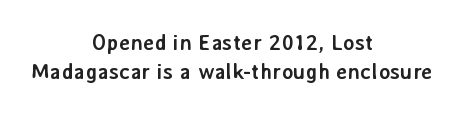
Q: Is the text bold? A: Yes.
Q: Is the text italic (slanted)? A: No, it is upright.
Q: Is the text underlined? A: No.
Q: How is the paragraph aligned? A: Centered.
Q: Is the spacing between letters normal or unusually wide? A: Normal.
Q: Is the spacing between lines tight, normal or loose? A: Normal.
